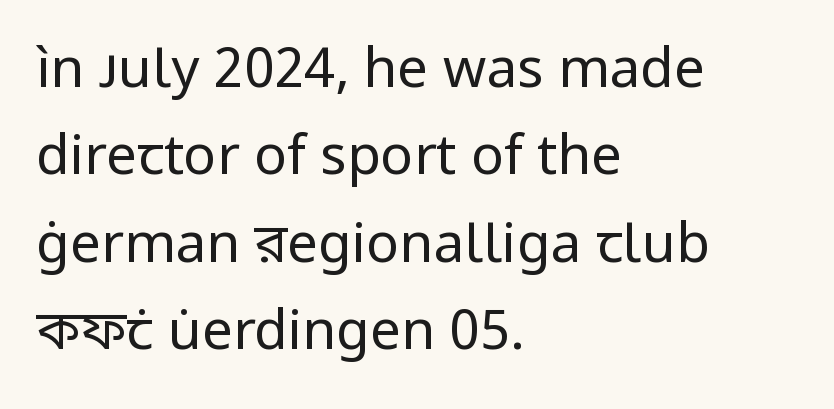
Q: Is the text bold? A: No.
Q: Is the text italic (slanted)? A: No, it is upright.
Q: Is the typeface a serif or a sans-serif typeface? A: Sans-serif.
Q: Is the text underlined? A: No.
Q: How is the paragraph aligned? A: Left-aligned.
Q: Is the spacing between letters normal or unusually wide? A: Normal.
Q: Is the spacing between lines tight, normal or loose? A: Normal.
Q: Width (condensed, normal, or wide)? A: Normal.
Q: Stroke contrast? A: Low.
Q: x-height? A: Medium.
Q: Monospaced? A: No.
